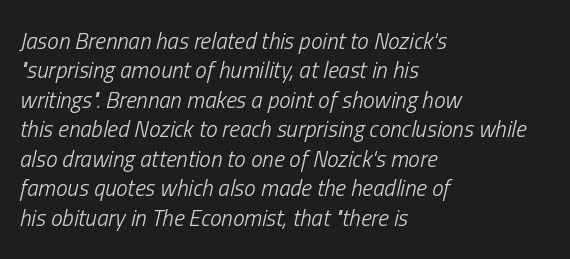
{"italic": "yes", "lean": "right", "slant_degrees": 13, "bold": "no", "underline": "no", "align": "left", "line_spacing": "normal", "line_spacing_ratio": 1.28, "letter_spacing": "normal", "letter_spacing_em": 0.0, "glyph_px": 23}
